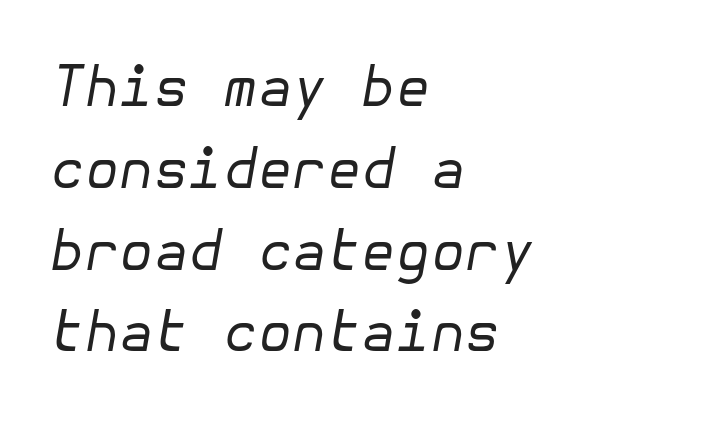
{"italic": "yes", "lean": "right", "slant_degrees": 10, "bold": "no", "weight": "regular", "width": "normal", "stroke_contrast": "low", "x_height": "medium", "underline": "no", "align": "left", "line_spacing": "normal", "line_spacing_ratio": 1.46, "letter_spacing": "normal", "letter_spacing_em": 0.0, "glyph_px": 56}
